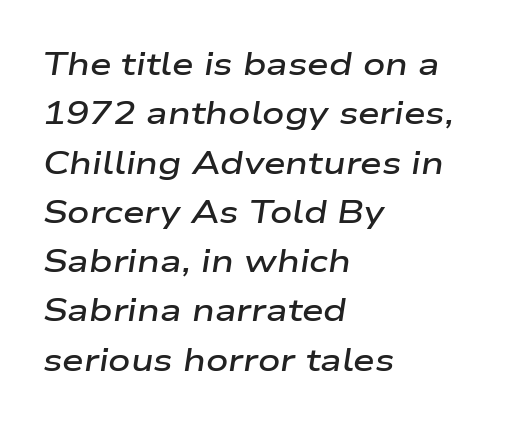
The image shows 31 px semibold, wide type, italic (leaning right); set left-aligned, normal line spacing (1.59x), normal letter spacing, not underlined; low stroke contrast and a medium x-height.
